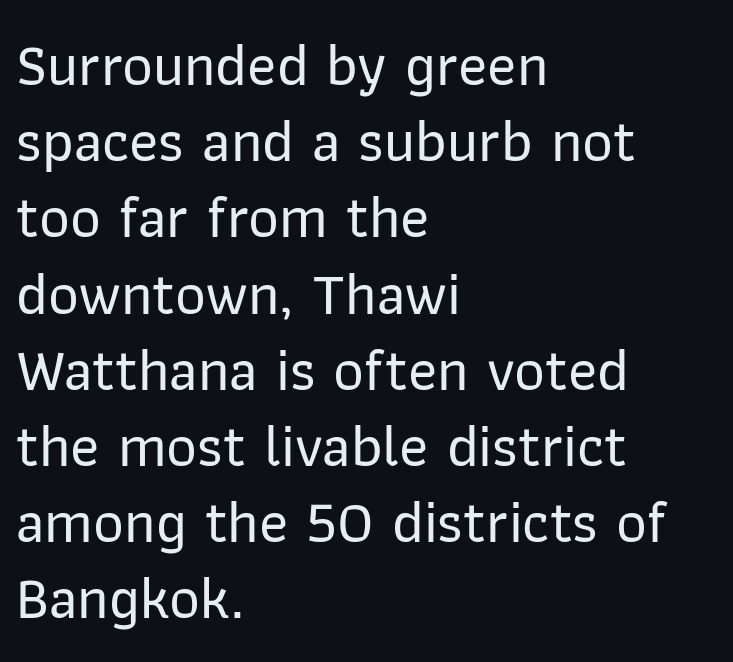
The image shows 60 px sans-serif type, upright; set left-aligned, normal line spacing (1.27x), normal letter spacing, not underlined; low stroke contrast and a medium x-height.
